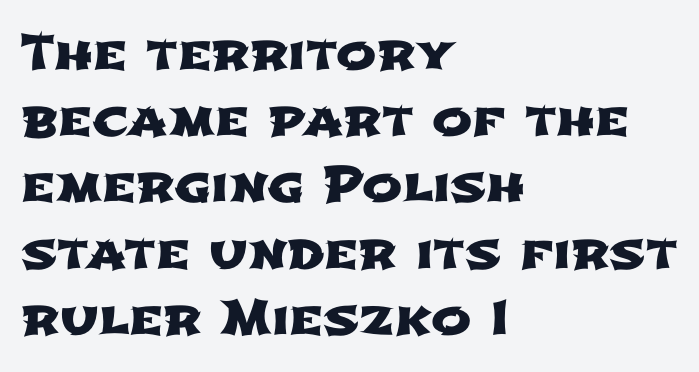
Compared with a centered layout, this one pins lines to the left instead. Do the characters align in a grid? No, the font is proportional. The line texture is even and compact thanks to regular tracking. Honestly, the row spacing looks completely unremarkable. Descenders hang freely into open space.
